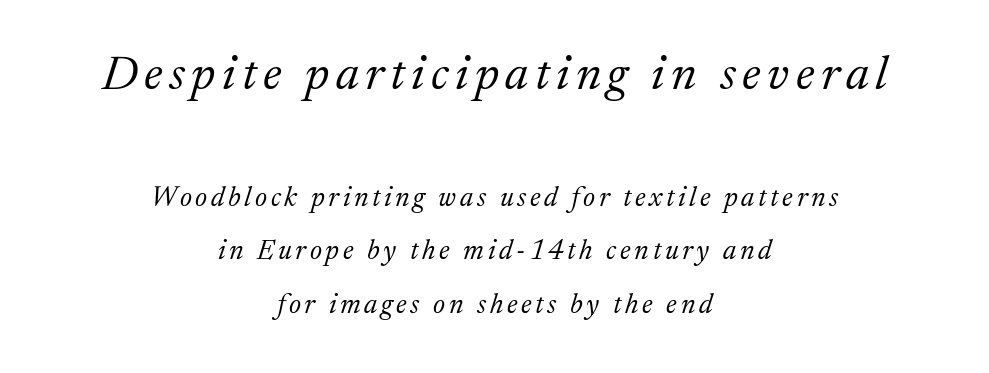
{"serif": "yes", "italic": "yes", "lean": "right", "slant_degrees": 17, "bold": "no", "weight": "light", "width": "normal", "stroke_contrast": "medium", "x_height": "medium", "monospaced": "no", "underline": "no", "align": "center", "line_spacing": "loose", "line_spacing_ratio": 1.91, "larger_block": "first", "size_ratio": 1.75, "glyph_px": 49}
